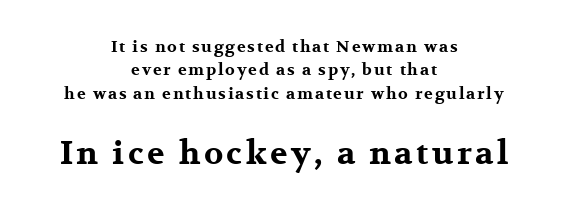
{"serif": "yes", "italic": "no", "bold": "yes", "weight": "bold", "width": "wide", "stroke_contrast": "medium", "x_height": "medium", "monospaced": "no", "underline": "no", "align": "center", "line_spacing": "normal", "line_spacing_ratio": 1.46, "larger_block": "second", "size_ratio": 2.0, "glyph_px": 32}
